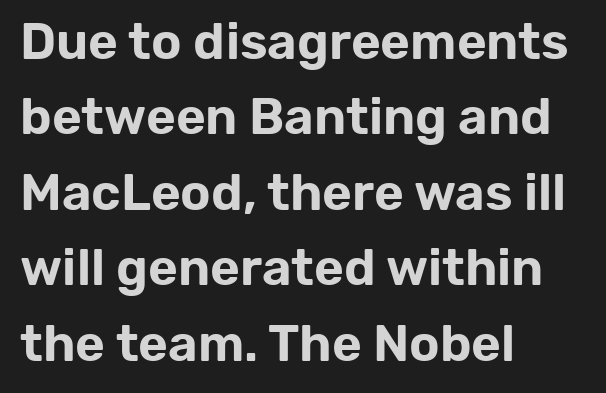
The lines sit at an ordinary, default distance from one another. The font family rendered here belongs to the sans-serif group. The strip under each line holds only bare page. Proportional: the letters do not fall into vertical columns. The type is set solid horizontally, with unmodified tracking. If you drew a ruler down the left edge, every line would touch it.
